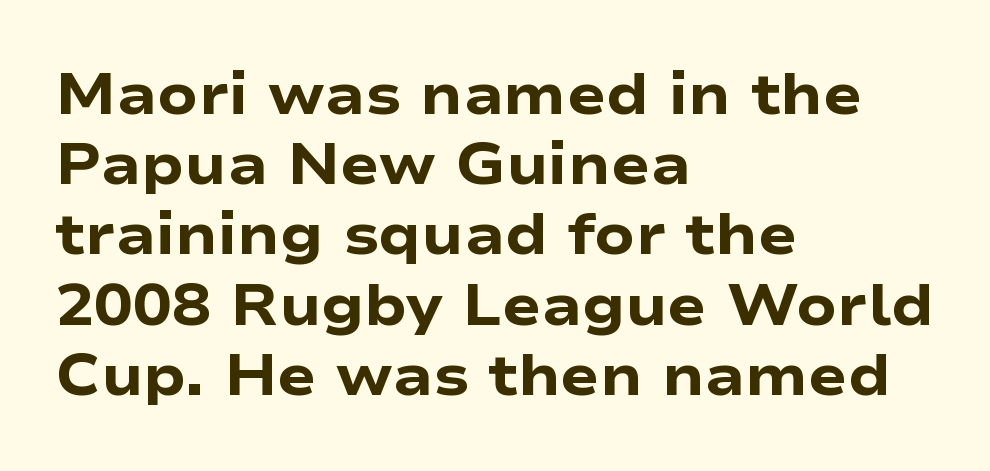
Is this a fixed-width face? No — the glyphs have proportional, varying widths. Caption: multi-line text, flush left, ragged right. Quick note: underline off. The passage shown is emphatically bold. There is no visible air inserted between adjacent glyphs.
